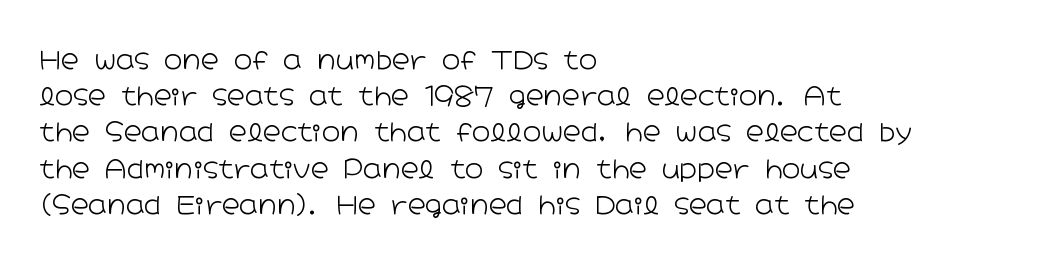
The cut favours lightness, reaching ordinary text weight at its darkest. Left-aligned paragraph, ragged on the right. There is no visible air inserted between adjacent glyphs. Has an underline been added? It has not. Upright lettering throughout. Leading matches the norm, producing a regular column.
